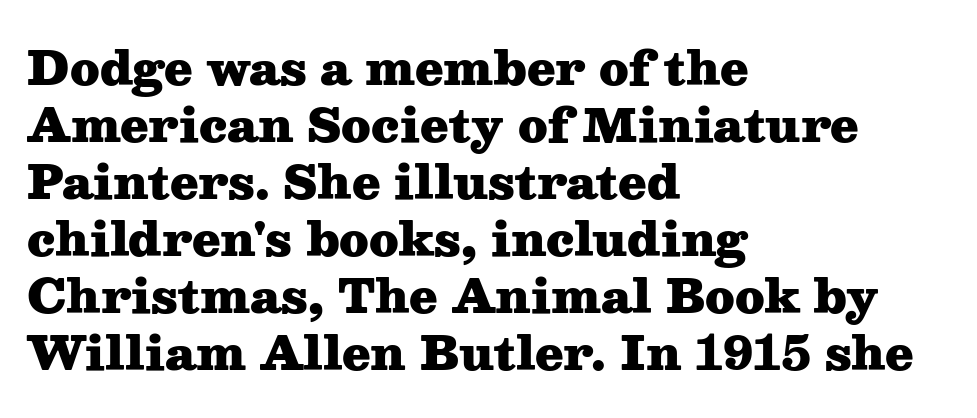
Posture: upright roman. The designer went with a serif here, giving each stem small feet. Horizontally, the lines are justified to the leading edge only. A typesetter would call this proportional, since set widths differ per character. Descenders hang freely into open space.
